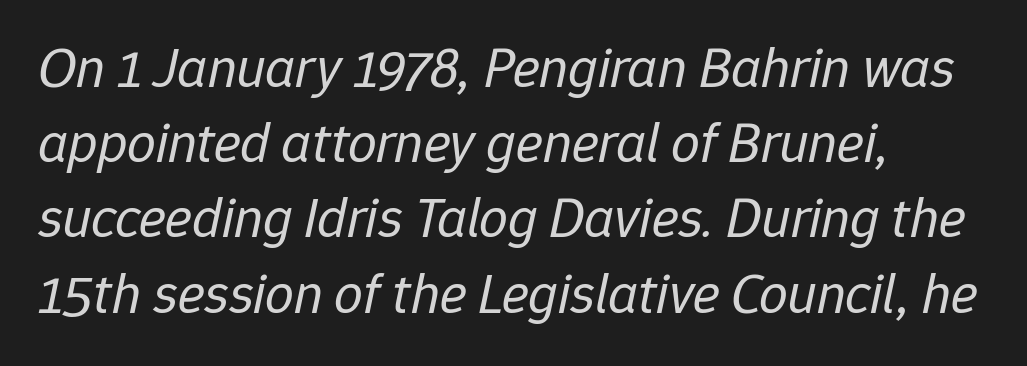
Q: Is the text bold? A: No.
Q: Is the text italic (slanted)? A: Yes, it leans right by about 12 degrees.
Q: Is the text underlined? A: No.
Q: How is the paragraph aligned? A: Left-aligned.
Q: Is the spacing between letters normal or unusually wide? A: Normal.
Q: Is the spacing between lines tight, normal or loose? A: Normal.
Q: Width (condensed, normal, or wide)? A: Normal.
Q: Stroke contrast? A: Low.
Q: x-height? A: Medium.
Q: Monospaced? A: No.
